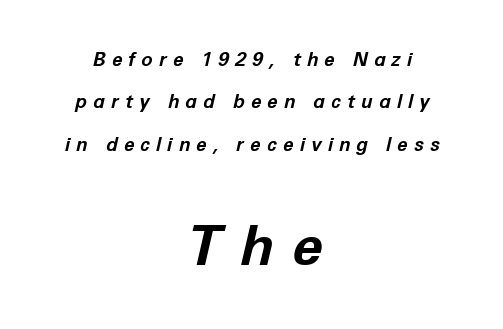
{"italic": "yes", "lean": "right", "slant_degrees": 12, "bold": "yes", "weight": "bold", "width": "normal", "stroke_contrast": "low", "x_height": "medium", "monospaced": "no", "underline": "no", "align": "center", "line_spacing": "loose", "line_spacing_ratio": 2.23, "letter_spacing": "wide", "letter_spacing_em": 0.32, "larger_block": "second", "size_ratio": 2.95, "glyph_px": 56}
